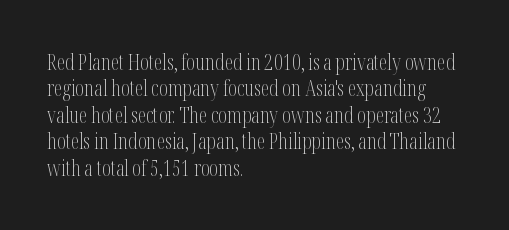
{"italic": "no", "bold": "no", "underline": "no", "align": "left", "line_spacing": "normal", "line_spacing_ratio": 1.26, "letter_spacing": "normal", "letter_spacing_em": 0.0, "glyph_px": 21}
